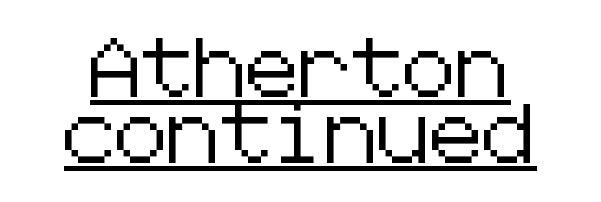
Q: Is the text italic (slanted)? A: No, it is upright.
Q: Is the typeface a serif or a sans-serif typeface? A: Sans-serif.
Q: Is the text underlined? A: Yes.
Q: Is the spacing between letters normal or unusually wide? A: Normal.
Q: Is the spacing between lines tight, normal or loose? A: Tight.
Q: Width (condensed, normal, or wide)? A: Normal.
Q: Stroke contrast? A: Low.
Q: x-height? A: Medium.
